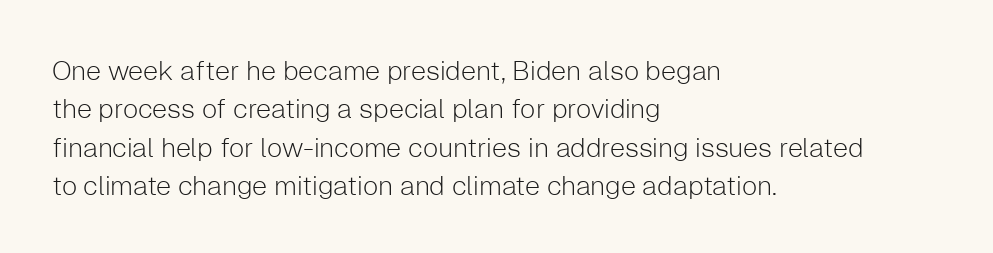
The image shows 27 px text type, upright; set left-aligned, normal line spacing (1.42x), normal letter spacing, not underlined.
